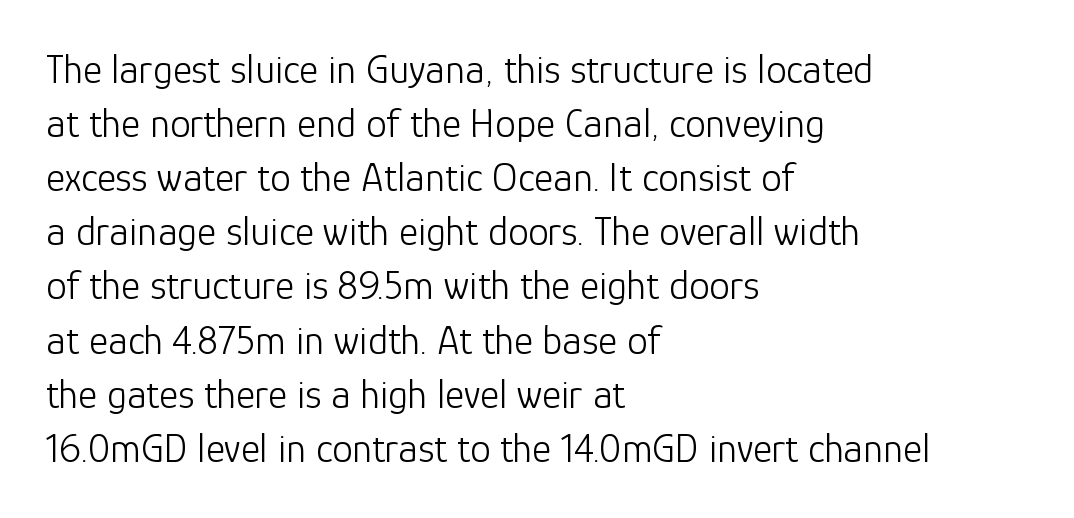
The face used here is proportionally spaced, like ordinary book or web type. Words float on clear page, feet unadorned. I'd call this a sans setting — the letters go barefoot. Tall strokes in this sample are plumb rather than angled. The face looks like a standard text weight, possibly lighter.
